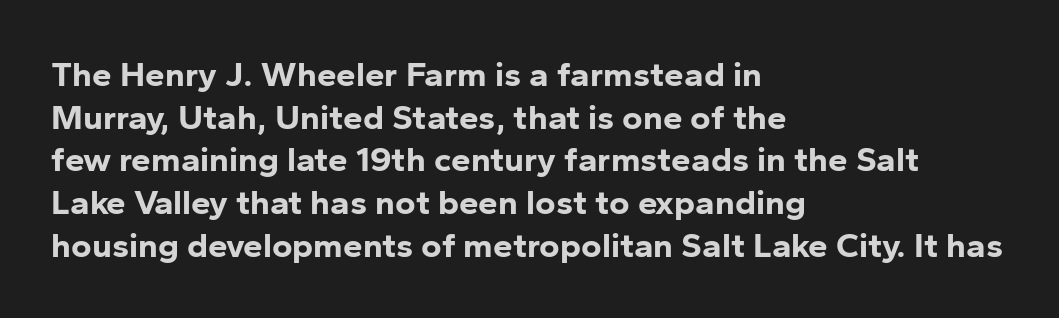
Q: Is the text bold? A: Yes.
Q: Is the text italic (slanted)? A: No, it is upright.
Q: Is the typeface a serif or a sans-serif typeface? A: Sans-serif.
Q: Is the text underlined? A: No.
Q: How is the paragraph aligned? A: Left-aligned.
Q: Is the spacing between letters normal or unusually wide? A: Normal.
Q: Width (condensed, normal, or wide)? A: Normal.
Q: Stroke contrast? A: Low.
Q: x-height? A: Medium.
Q: Monospaced? A: No.
